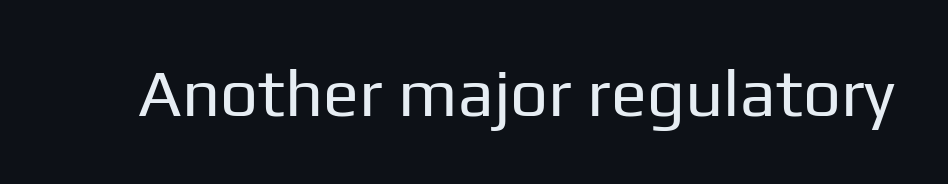
The image shows 67 px regular-weight sans-serif type, upright; set normal letter spacing, not underlined; low stroke contrast and a medium x-height.
